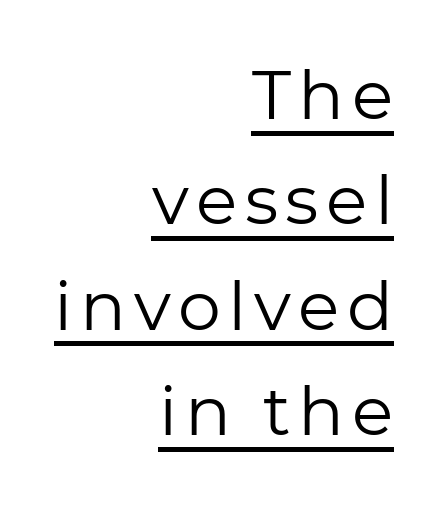
{"serif": "no", "italic": "no", "bold": "no", "weight": "regular", "width": "normal", "stroke_contrast": "low", "x_height": "medium", "monospaced": "no", "underline": "yes", "align": "right", "line_spacing": "normal", "line_spacing_ratio": 1.55, "glyph_px": 68}
